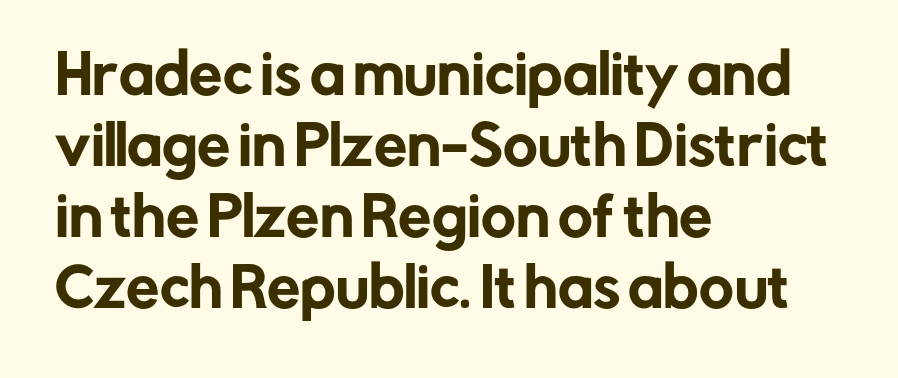
The image shows 53 px sans-serif type, upright; set left-aligned, normal line spacing (1.34x), normal letter spacing, not underlined; low stroke contrast and a medium x-height.
